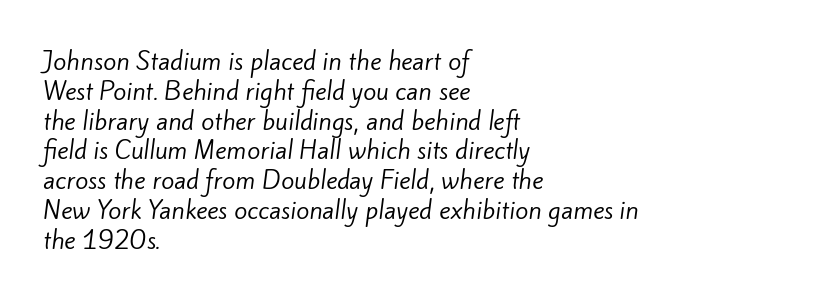
The image shows 24 px text type; set left-aligned, line spacing 1.24x, normal letter spacing, not underlined.
